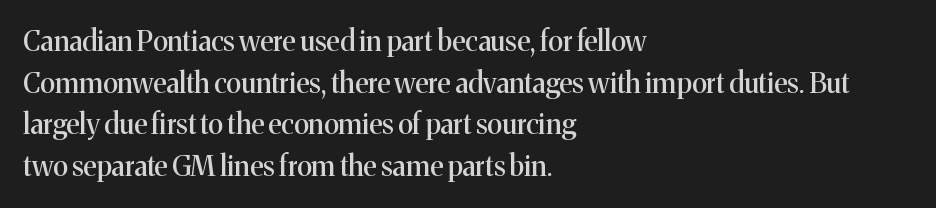
What's the leading like? Ordinary, nothing unusual. Each letter's strokes conclude with small projecting serifs. Here the designer chose a conventional face with non-uniform glyph widths. Decoration check: the copy has no underline.
